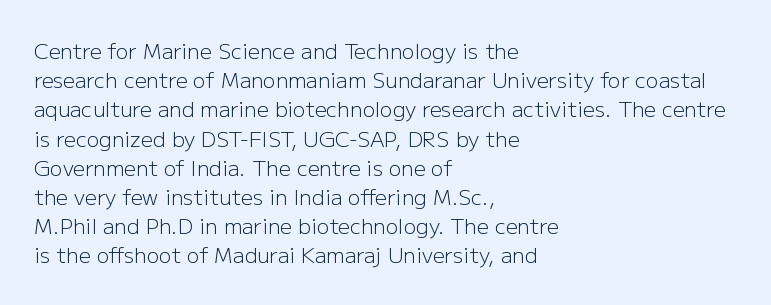
The image shows 21 px text type, upright; set left-aligned, normal line spacing (1.39x), normal letter spacing, not underlined.
